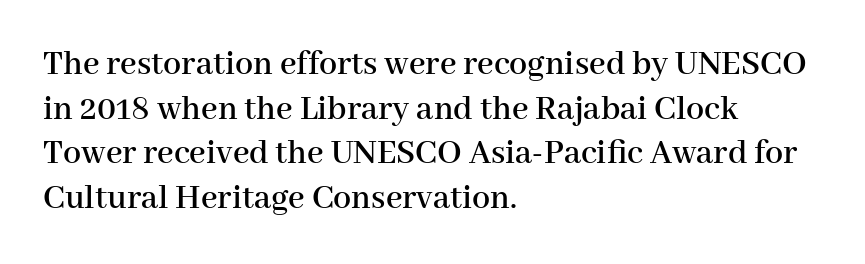
{"serif": "yes", "italic": "no", "width": "normal", "stroke_contrast": "high", "x_height": "medium", "monospaced": "no", "underline": "no", "align": "left", "line_spacing_ratio": 1.24, "letter_spacing": "normal", "letter_spacing_em": 0.0, "glyph_px": 36}
